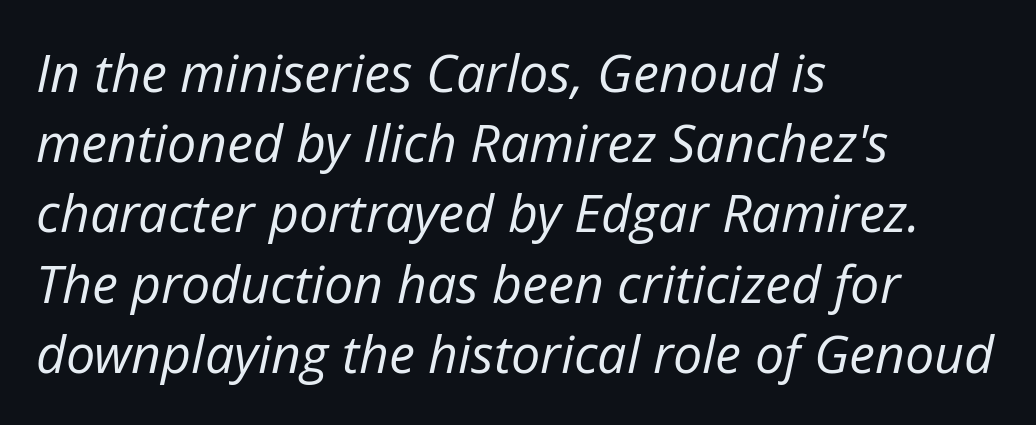
Caption: face not bold, strokes unweighted. All the whitespace from short lines collects on the right. Glyph-to-glyph distance matches everyday printed text. One glance says typical: line gaps are just what's usual. Slant detected: the letters are inclined. Proportional: the letters do not fall into vertical columns.
